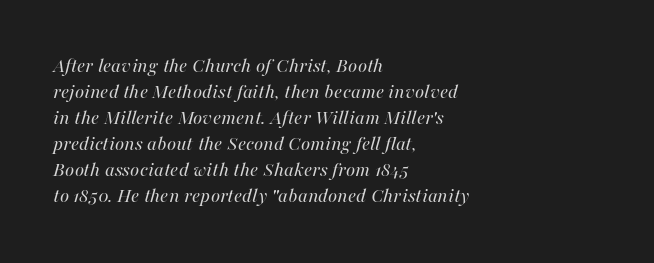
Compared with typical body copy, the letter spacing here is the same. Short and long lines alike share a common starting point at left. A light-to-regular cut is what we see here. Italic: yes, the glyphs are oblique. Underline: absent.
